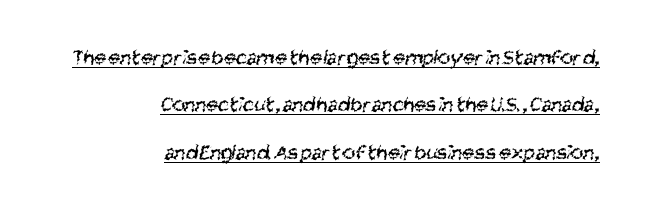
No letter is thick-stroked: the sample isn't bold. Each new line begins a long way beneath the previous one. Typeset ragged left — the right edge is the straight one. No extra tracking has been applied to these lines.
